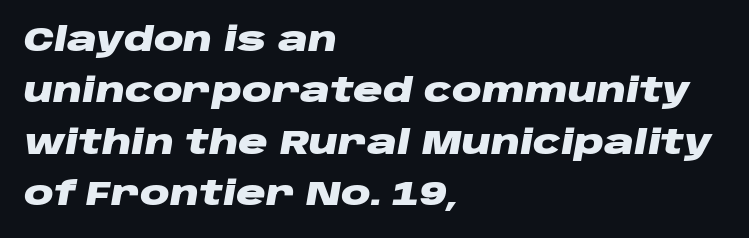
This sample has the flowing, uneven cadence of proportional lettering. No extra tracking has been applied to these lines. If you measured baseline to baseline, you'd find a middling distance. These lines stack with their left ends in a neat column. Tall strokes in this sample are angled rather than plumb. The space beneath each line is pristine and unruled.
